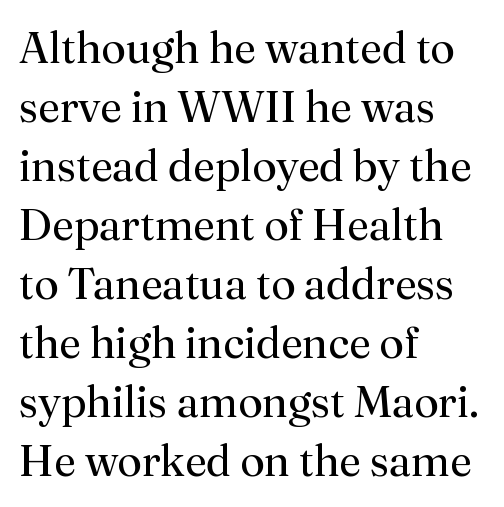
The image shows 44 px regular-weight serif type, upright; set left-aligned, normal line spacing (1.34x), normal letter spacing, not underlined; medium stroke contrast and a small x-height.
